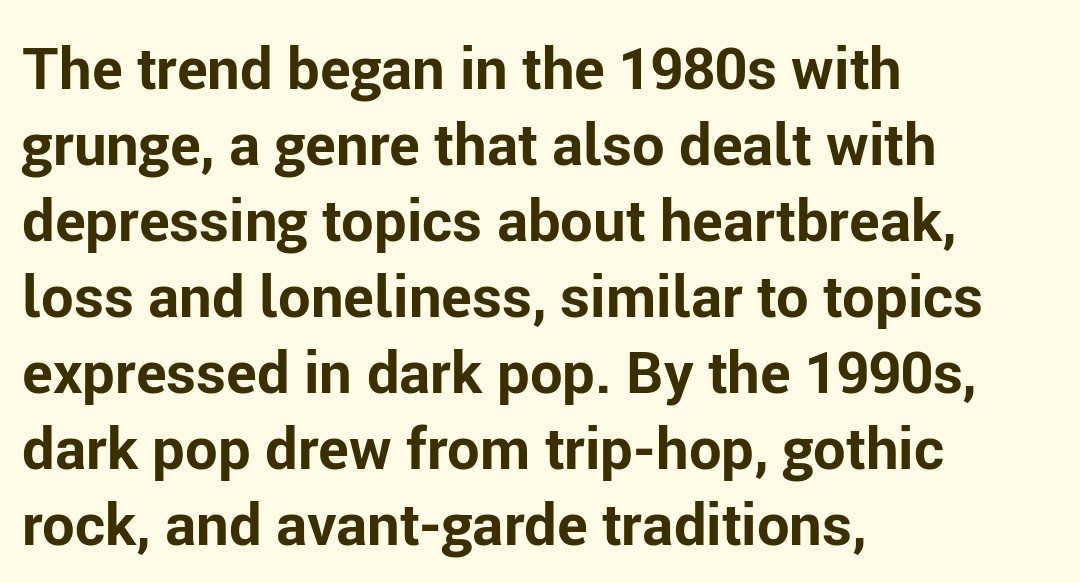
{"serif": "no", "italic": "no", "bold": "yes", "weight": "bold", "width": "normal", "stroke_contrast": "low", "x_height": "medium", "monospaced": "no", "underline": "no", "align": "left", "line_spacing": "normal", "line_spacing_ratio": 1.31, "letter_spacing": "normal", "letter_spacing_em": 0.0, "glyph_px": 58}
